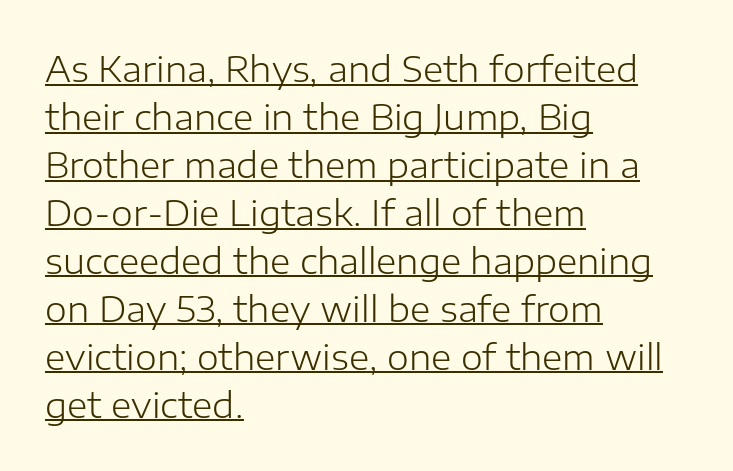
The image shows 35 px light sans-serif type, upright; set left-aligned, normal line spacing (1.37x), normal letter spacing, underlined; low stroke contrast and a medium x-height.
